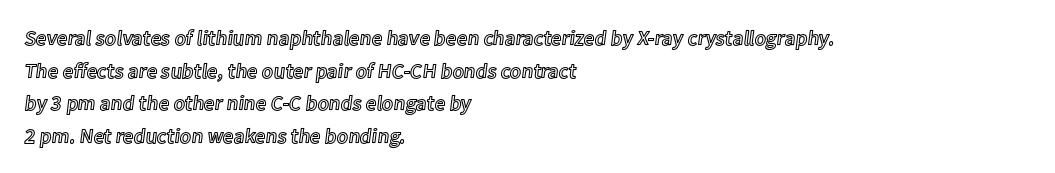
Q: Is the text italic (slanted)? A: Yes.
Q: Is the text underlined? A: No.
Q: How is the paragraph aligned? A: Left-aligned.
Q: Is the spacing between letters normal or unusually wide? A: Normal.
Q: Is the spacing between lines tight, normal or loose? A: Normal.
